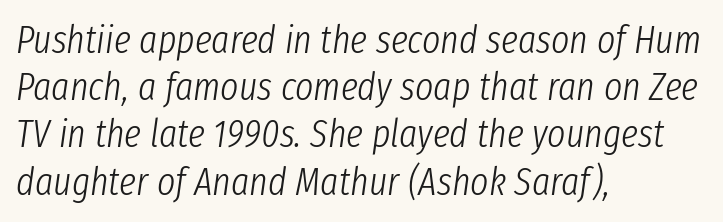
Q: Is the text bold? A: No.
Q: Is the text italic (slanted)? A: Yes, it leans right by about 8 degrees.
Q: Is the text underlined? A: No.
Q: How is the paragraph aligned? A: Left-aligned.
Q: Is the spacing between letters normal or unusually wide? A: Normal.
Q: Width (condensed, normal, or wide)? A: Condensed.
Q: Stroke contrast? A: Low.
Q: x-height? A: Medium.
Q: Monospaced? A: No.
